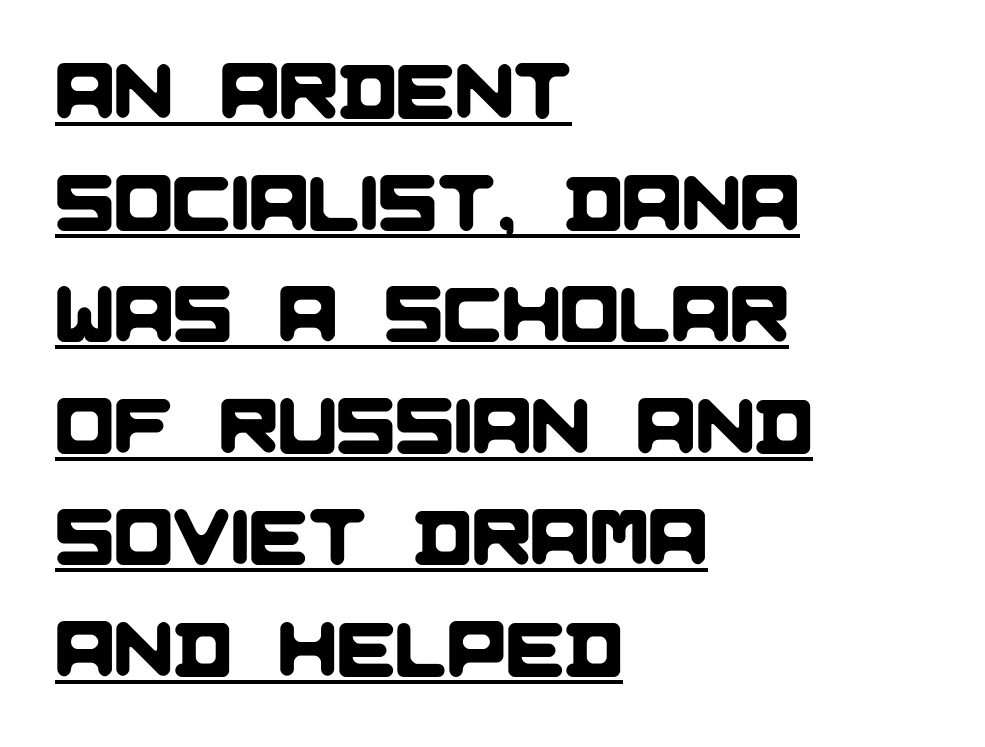
The block of text has a typical density, with ordinary space between rows. Nope, no serifs anywhere on these letters. The letters advance in unequal steps, a hallmark of proportional type. Compared with a centered layout, this one pins lines to the left instead.
